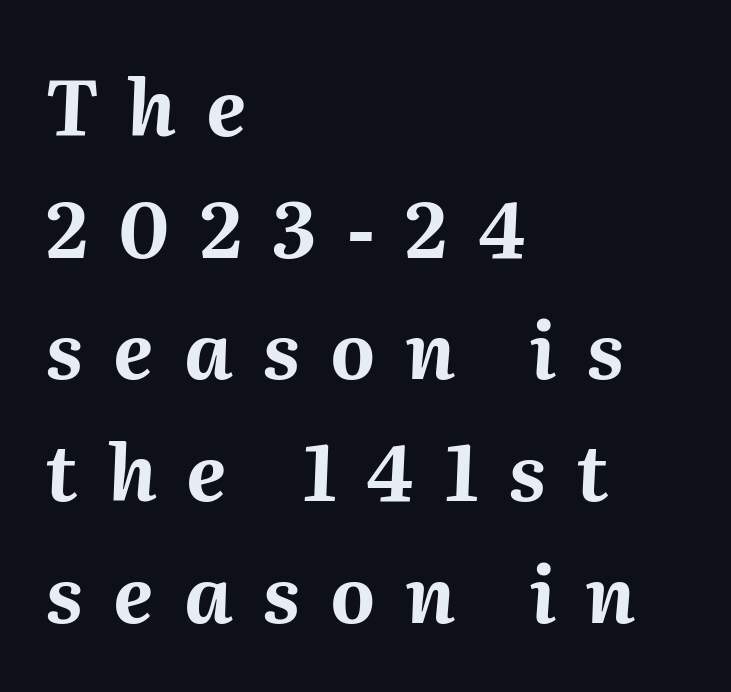
Q: Is the text bold? A: Yes.
Q: Is the text italic (slanted)? A: Yes, it leans right by about 2 degrees.
Q: Is the text underlined? A: No.
Q: How is the paragraph aligned? A: Left-aligned.
Q: Is the spacing between letters normal or unusually wide? A: Unusually wide.
Q: Is the spacing between lines tight, normal or loose? A: Normal.
Q: Width (condensed, normal, or wide)? A: Normal.
Q: Stroke contrast? A: Medium.
Q: x-height? A: Medium.
Q: Monospaced? A: No.
